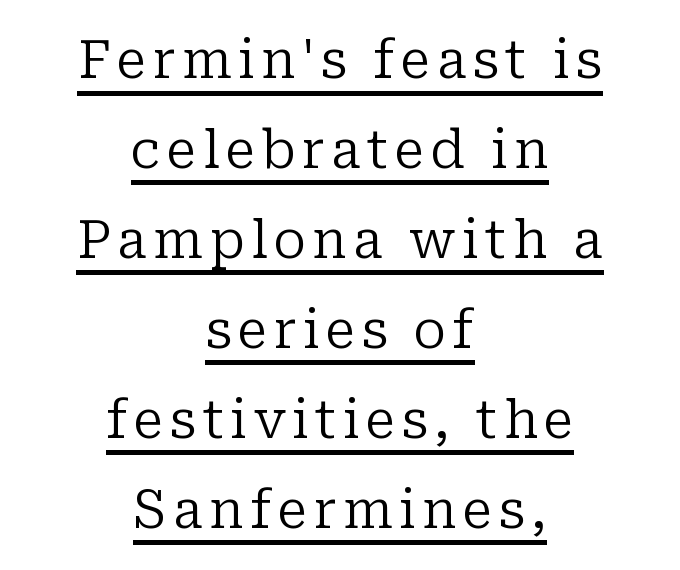
{"serif": "yes", "italic": "no", "bold": "no", "weight": "regular", "width": "normal", "stroke_contrast": "low", "x_height": "medium", "monospaced": "no", "underline": "yes", "align": "center", "line_spacing_ratio": 1.73, "glyph_px": 52}
